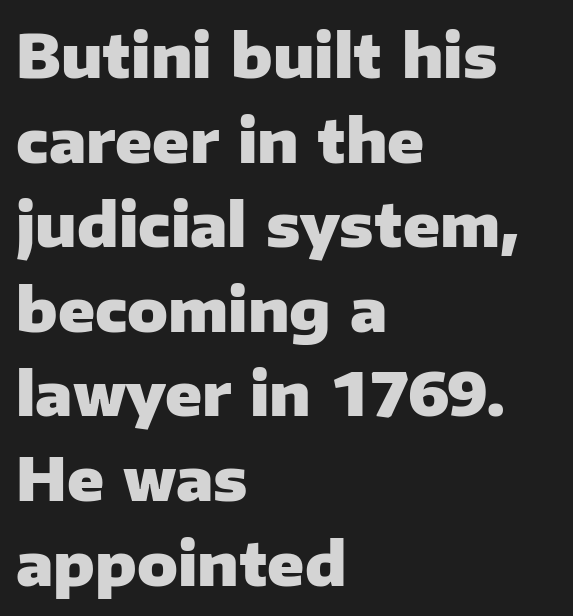
Q: Is the text bold? A: Yes.
Q: Is the text italic (slanted)? A: No, it is upright.
Q: Is the typeface a serif or a sans-serif typeface? A: Sans-serif.
Q: Is the text underlined? A: No.
Q: How is the paragraph aligned? A: Left-aligned.
Q: Is the spacing between letters normal or unusually wide? A: Normal.
Q: Is the spacing between lines tight, normal or loose? A: Normal.
Q: Width (condensed, normal, or wide)? A: Normal.
Q: Stroke contrast? A: Low.
Q: x-height? A: Medium.
Q: Monospaced? A: No.
